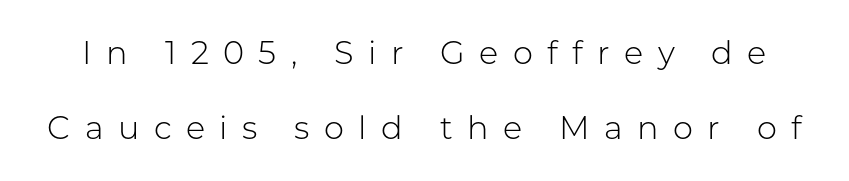
The image shows 32 px light sans-serif type, upright; set loose line spacing (2.33x), unusually wide letter spacing (+0.45 em), not underlined; low stroke contrast and a medium x-height.
